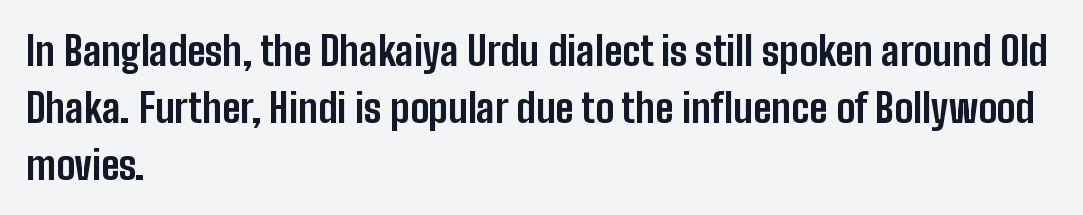
The image shows 40 px bold, condensed sans-serif type, upright; set left-aligned, normal line spacing (1.42x), normal letter spacing, not underlined; low stroke contrast and a medium x-height.
